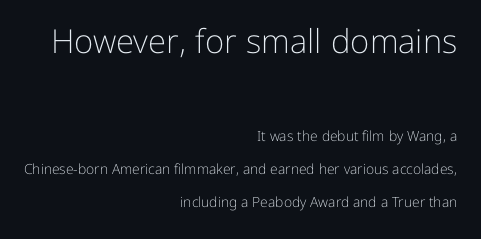
Q: Is the text bold? A: No.
Q: Is the text italic (slanted)? A: No, it is upright.
Q: Is the typeface a serif or a sans-serif typeface? A: Sans-serif.
Q: Is the text underlined? A: No.
Q: How is the paragraph aligned? A: Right-aligned.
Q: Is the spacing between letters normal or unusually wide? A: Normal.
Q: Is the spacing between lines tight, normal or loose? A: Loose.
Q: Which block of text is set in a larger size, the first (top) or the second (bottom)? A: The first (top) one.
Q: Width (condensed, normal, or wide)? A: Normal.
Q: Stroke contrast? A: Low.
Q: x-height? A: Medium.
Q: Monospaced? A: No.
